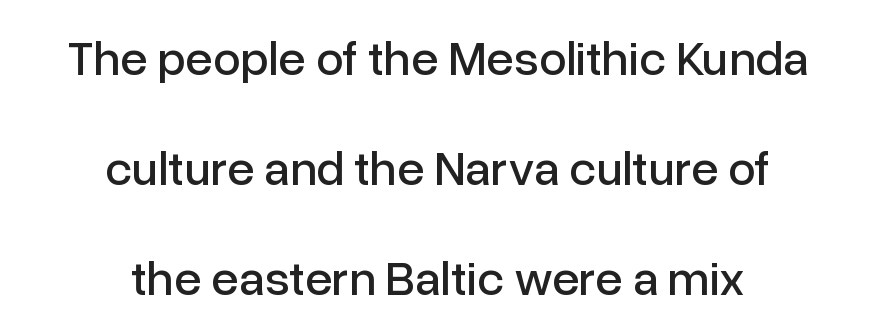
{"serif": "no", "italic": "no", "width": "normal", "stroke_contrast": "low", "x_height": "medium", "monospaced": "no", "underline": "no", "align": "center", "line_spacing": "loose", "line_spacing_ratio": 2.24, "letter_spacing": "normal", "letter_spacing_em": 0.0, "glyph_px": 49}
